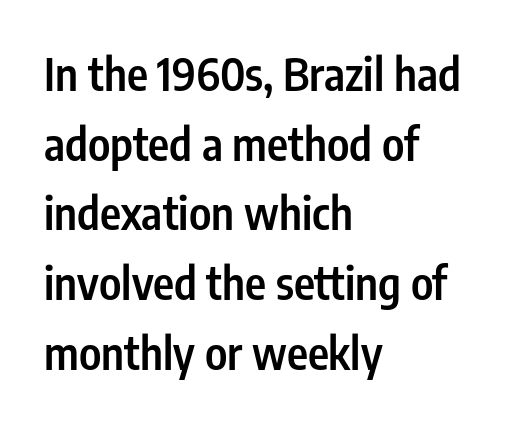
Q: Is the text bold? A: Semi-bold.
Q: Is the text italic (slanted)? A: No, it is upright.
Q: Is the typeface a serif or a sans-serif typeface? A: Sans-serif.
Q: Is the text underlined? A: No.
Q: How is the paragraph aligned? A: Left-aligned.
Q: Is the spacing between letters normal or unusually wide? A: Normal.
Q: Is the spacing between lines tight, normal or loose? A: Normal.
Q: Width (condensed, normal, or wide)? A: Condensed.
Q: Stroke contrast? A: Low.
Q: x-height? A: Medium.
Q: Monospaced? A: No.
